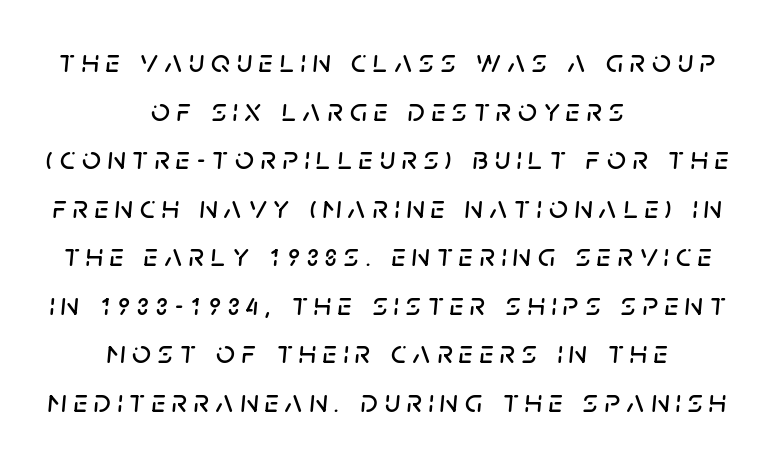
{"italic": "yes", "lean": "right", "slant_degrees": 5, "width": "normal", "stroke_contrast": "low", "x_height": "large", "monospaced": "no", "underline": "no", "align": "center", "line_spacing": "normal", "line_spacing_ratio": 1.47, "letter_spacing": "wide", "letter_spacing_em": 0.2, "glyph_px": 33}
